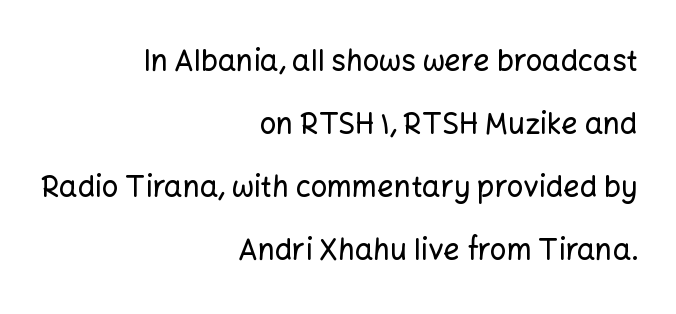
{"serif": "no", "italic": "no", "width": "normal", "stroke_contrast": "low", "x_height": "medium", "monospaced": "no", "underline": "no", "align": "right", "line_spacing": "loose", "line_spacing_ratio": 2.17, "letter_spacing": "normal", "letter_spacing_em": 0.0, "glyph_px": 29}
